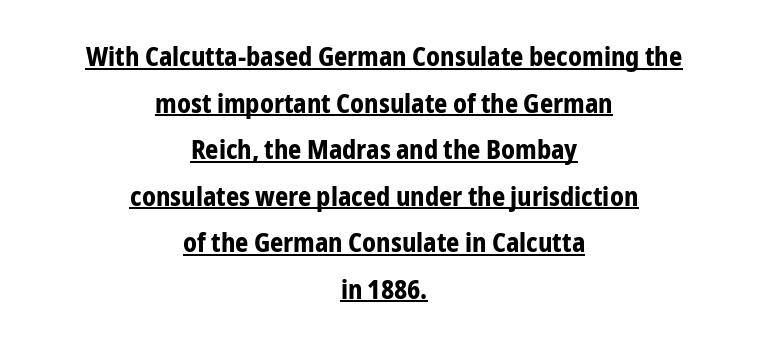
Plenty of ink on the page — the face is bold. The letters stand straight up with perfectly vertical stems. The lettering is marked with a stroke running underneath it. Both edges are ragged and mirror each other, which tells us the setting is centered. The type is set solid horizontally, with unmodified tracking.
